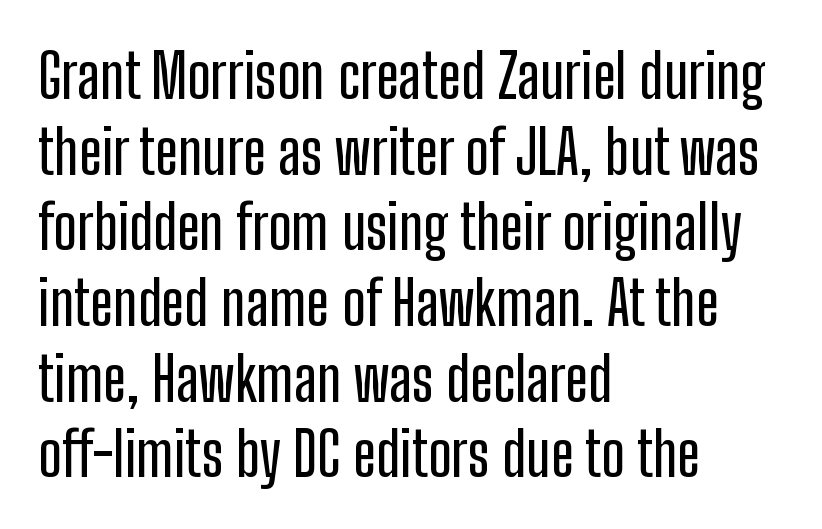
The image shows 61 px condensed sans-serif type, upright; set left-aligned, line spacing 1.24x, normal letter spacing, not underlined; low stroke contrast and a medium x-height.
